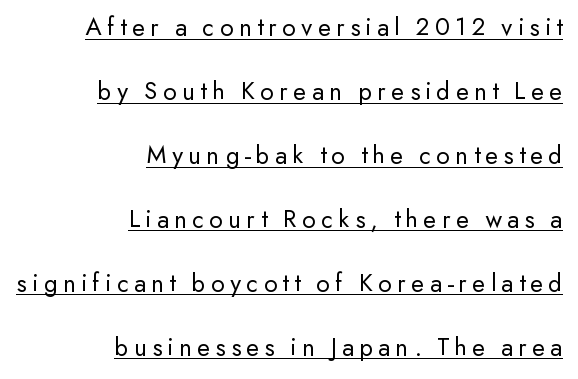
{"italic": "no", "bold": "no", "underline": "yes", "align": "right", "line_spacing": "loose", "line_spacing_ratio": 2.46, "letter_spacing": "wide", "letter_spacing_em": 0.21, "glyph_px": 26}
